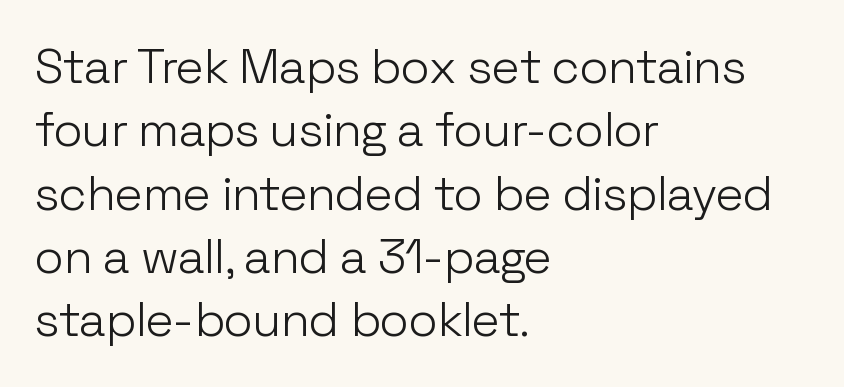
Q: Is the text bold? A: No.
Q: Is the text italic (slanted)? A: No, it is upright.
Q: Is the typeface a serif or a sans-serif typeface? A: Sans-serif.
Q: Is the text underlined? A: No.
Q: How is the paragraph aligned? A: Left-aligned.
Q: Is the spacing between letters normal or unusually wide? A: Normal.
Q: Is the spacing between lines tight, normal or loose? A: Normal.
Q: Width (condensed, normal, or wide)? A: Normal.
Q: Stroke contrast? A: Low.
Q: x-height? A: Medium.
Q: Monospaced? A: No.
